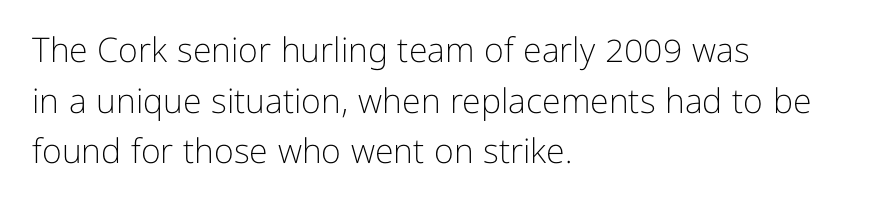
{"serif": "no", "italic": "no", "bold": "no", "weight": "light", "width": "normal", "stroke_contrast": "low", "x_height": "medium", "monospaced": "no", "underline": "no", "align": "left", "line_spacing": "normal", "line_spacing_ratio": 1.49, "letter_spacing": "normal", "letter_spacing_em": 0.0, "glyph_px": 34}
